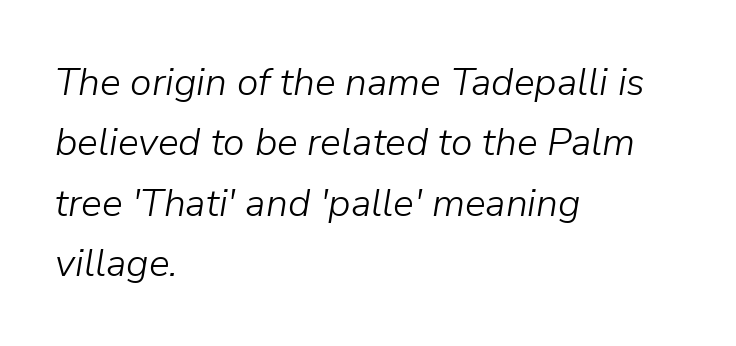
Weight: regular or lighter. The passage shown has conventional tracking throughout. These lines are rendered in a variable-pitch font. The rendering applies a slant to the glyphs. Unmarked baselines from the first word to the last.
